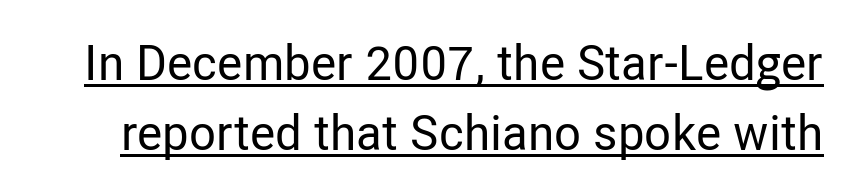
Q: Is the text italic (slanted)? A: No, it is upright.
Q: Is the typeface a serif or a sans-serif typeface? A: Sans-serif.
Q: Is the text underlined? A: Yes.
Q: Is the spacing between letters normal or unusually wide? A: Normal.
Q: Is the spacing between lines tight, normal or loose? A: Normal.
Q: Width (condensed, normal, or wide)? A: Condensed.
Q: Stroke contrast? A: Low.
Q: x-height? A: Medium.
Q: Monospaced? A: No.
